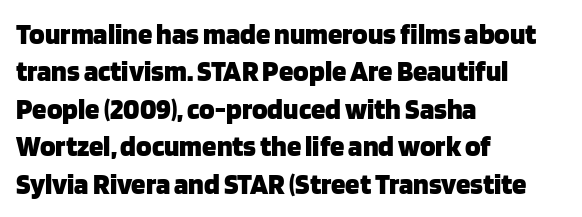
{"serif": "no", "italic": "no", "bold": "yes", "weight": "heavy", "width": "normal", "stroke_contrast": "low", "x_height": "large", "monospaced": "no", "underline": "no", "align": "left", "line_spacing": "normal", "line_spacing_ratio": 1.29, "letter_spacing": "normal", "letter_spacing_em": 0.0, "glyph_px": 29}
